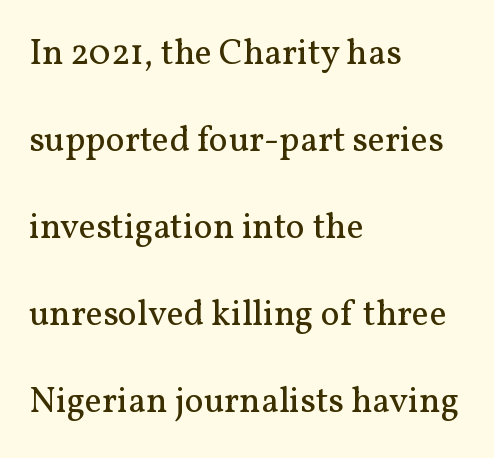
Each letter keeps its own natural width here, so spacing adapts to shape. The typography opts for an upright posture over an oblique one. The foot of each line stays bare and open. Weight class: somewhere from thin through regular. The lines are quadded left.
